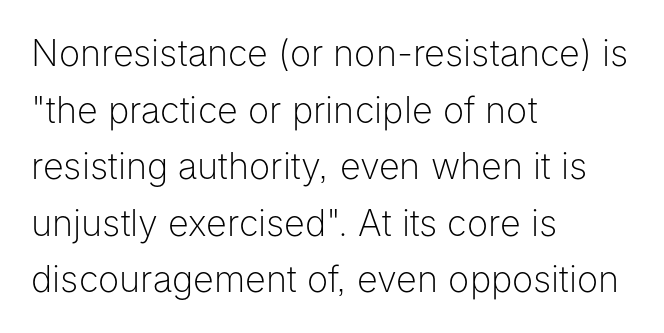
{"serif": "no", "italic": "no", "bold": "no", "weight": "light", "width": "normal", "stroke_contrast": "low", "x_height": "medium", "monospaced": "no", "underline": "no", "align": "left", "line_spacing": "normal", "line_spacing_ratio": 1.57, "letter_spacing": "normal", "letter_spacing_em": 0.0, "glyph_px": 36}
